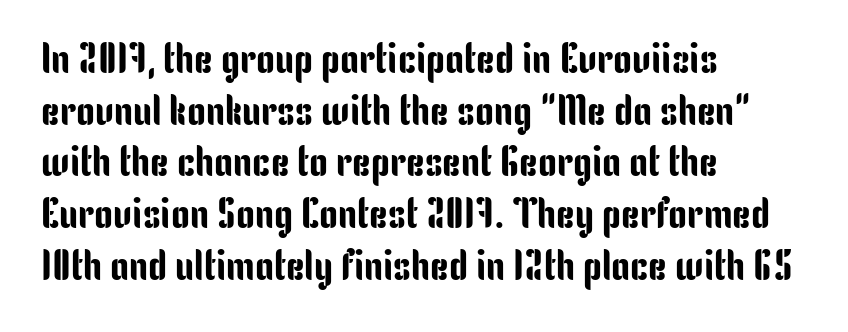
{"serif": "no", "italic": "no", "width": "condensed", "stroke_contrast": "low", "x_height": "medium", "monospaced": "no", "underline": "no", "align": "left", "line_spacing_ratio": 1.23, "letter_spacing": "normal", "letter_spacing_em": 0.0, "glyph_px": 42}
